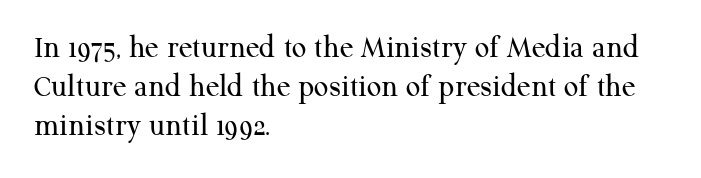
Q: Is the text bold? A: No.
Q: Is the text italic (slanted)? A: No, it is upright.
Q: Is the typeface a serif or a sans-serif typeface? A: Serif.
Q: Is the text underlined? A: No.
Q: How is the paragraph aligned? A: Left-aligned.
Q: Is the spacing between letters normal or unusually wide? A: Normal.
Q: Width (condensed, normal, or wide)? A: Normal.
Q: Stroke contrast? A: Medium.
Q: x-height? A: Medium.
Q: Monospaced? A: No.
